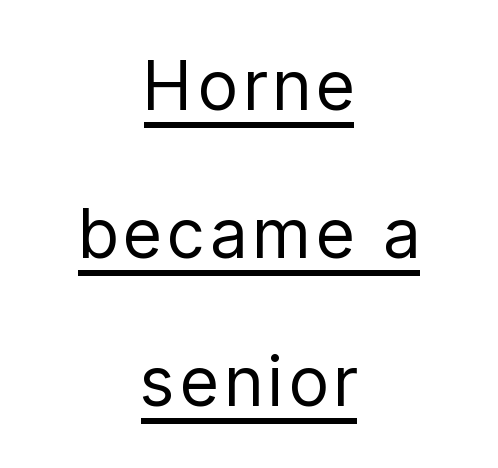
A continuous stroke trails under the words, as in a hyperlink. A quiet, ordinary-to-light weight characterises the typeface. Compared with a flush-left layout, this one balances lines on the center instead. Is this a fixed-width face? No — the glyphs have proportional, varying widths. Designer's note — italics off, roman on. This block would shrink considerably if given ordinary leading; it's expanded now.
